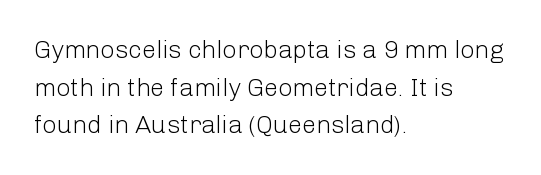
{"italic": "no", "bold": "no", "underline": "no", "align": "left", "line_spacing": "normal", "line_spacing_ratio": 1.51, "letter_spacing": "normal", "letter_spacing_em": 0.0, "glyph_px": 25}
